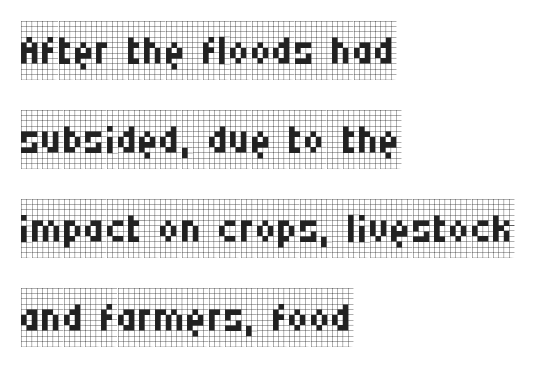
Q: Is the text bold? A: No.
Q: Is the text italic (slanted)? A: No, it is upright.
Q: Is the typeface a serif or a sans-serif typeface? A: Serif.
Q: Is the text underlined? A: No.
Q: How is the paragraph aligned? A: Left-aligned.
Q: Is the spacing between letters normal or unusually wide? A: Normal.
Q: Is the spacing between lines tight, normal or loose? A: Normal.
Q: Width (condensed, normal, or wide)? A: Condensed.
Q: Stroke contrast? A: Low.
Q: x-height? A: Large.
Q: Monospaced? A: No.
